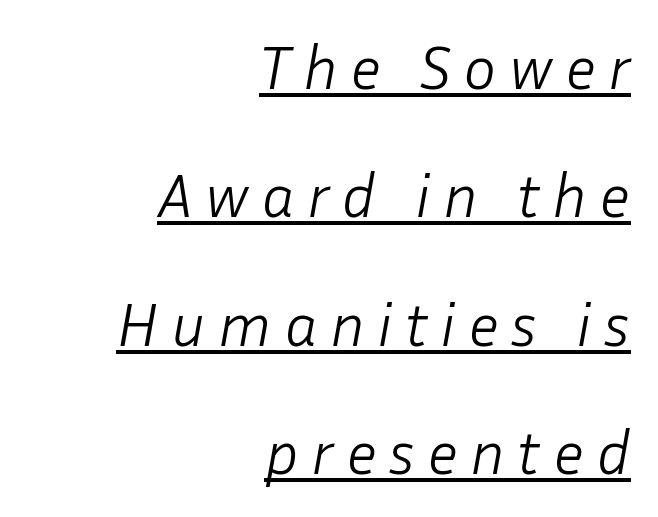
What's the leading like? Stretched, with rows far apart. Slanted lettering throughout. Loose tracking; the words dissolve into strings of separated letters. Which margin do the lines hug? The right one — the left edge is uneven. The rendering uses natural spacing where letterforms have individual widths.
